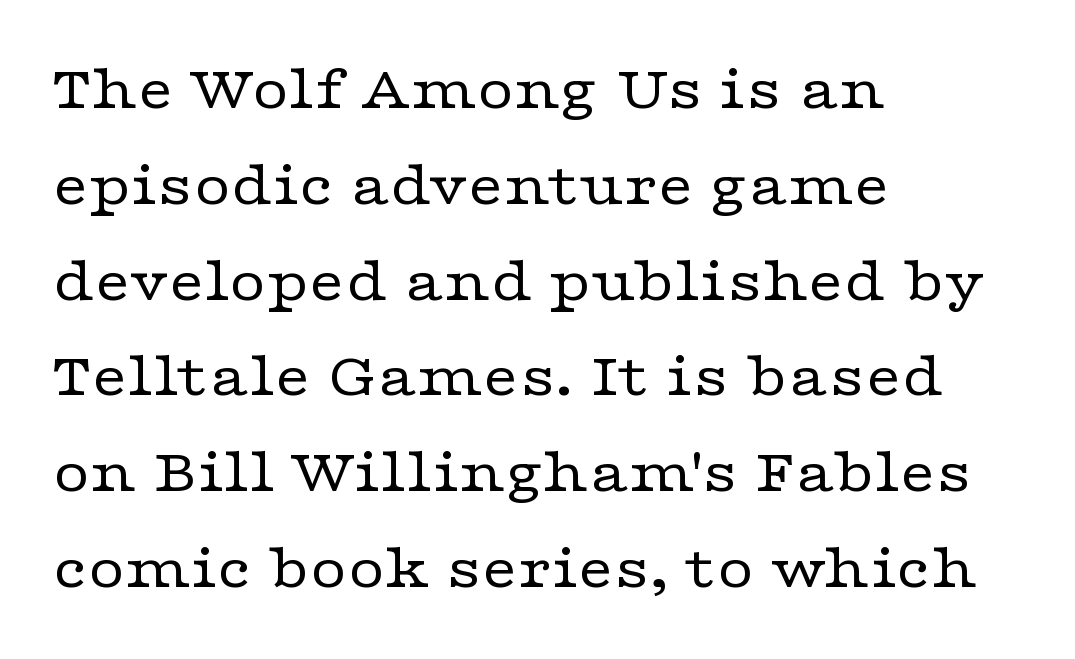
The image shows 63 px regular-weight, wide serif type, upright; set left-aligned, normal line spacing (1.52x), normal letter spacing, not underlined; low stroke contrast and a medium x-height.
